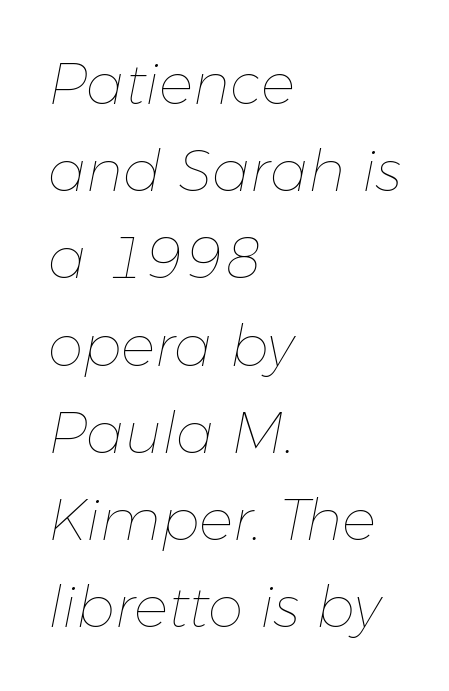
{"italic": "yes", "lean": "right", "slant_degrees": 11, "bold": "no", "weight": "thin", "width": "normal", "stroke_contrast": "low", "x_height": "medium", "monospaced": "no", "underline": "no", "align": "left", "line_spacing": "normal", "line_spacing_ratio": 1.53, "letter_spacing": "normal", "letter_spacing_em": 0.0, "glyph_px": 57}
